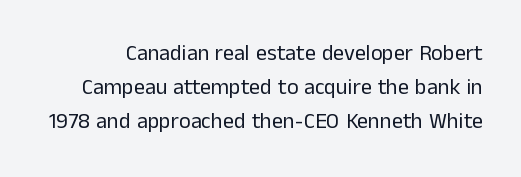
The image shows 22 px text type, upright; set normal line spacing (1.55x), normal letter spacing, not underlined.
